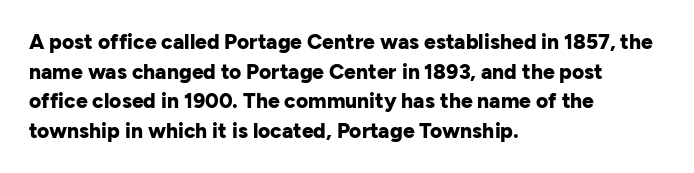
Q: Is the text bold? A: Yes.
Q: Is the text italic (slanted)? A: No, it is upright.
Q: Is the text underlined? A: No.
Q: How is the paragraph aligned? A: Left-aligned.
Q: Is the spacing between letters normal or unusually wide? A: Normal.
Q: Is the spacing between lines tight, normal or loose? A: Normal.
